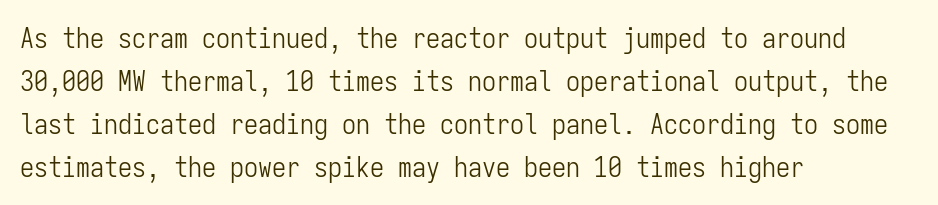
The image shows 28 px light, condensed sans-serif type, upright, monospaced; set left-aligned, normal line spacing (1.53x), normal letter spacing, not underlined; low stroke contrast and a medium x-height.
